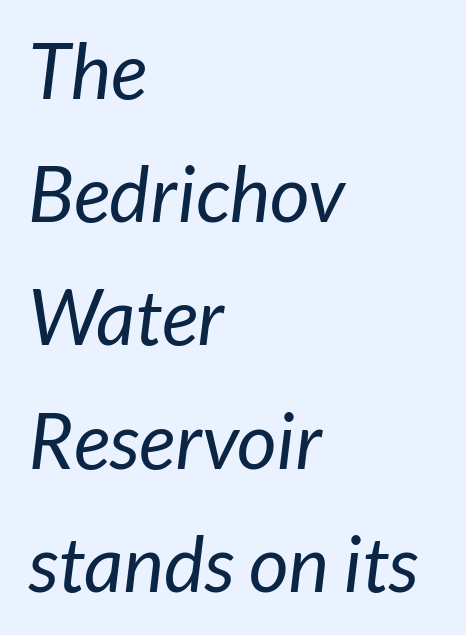
The image shows 77 px regular-weight sans-serif type; set left-aligned, normal line spacing (1.6x), normal letter spacing, not underlined; low stroke contrast and a medium x-height.
